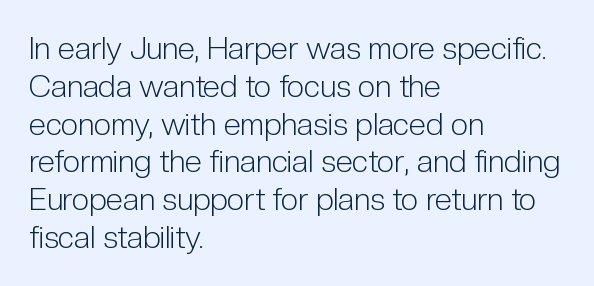
Q: Is the text bold? A: No.
Q: Is the text italic (slanted)? A: No, it is upright.
Q: Is the typeface a serif or a sans-serif typeface? A: Sans-serif.
Q: Is the text underlined? A: No.
Q: How is the paragraph aligned? A: Left-aligned.
Q: Is the spacing between letters normal or unusually wide? A: Normal.
Q: Width (condensed, normal, or wide)? A: Condensed.
Q: Stroke contrast? A: Low.
Q: x-height? A: Medium.
Q: Monospaced? A: No.
